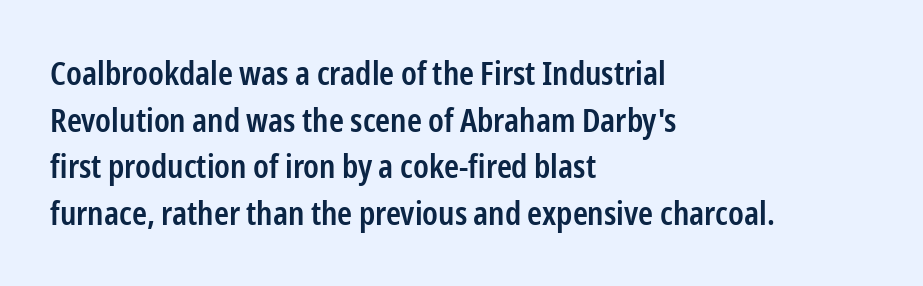
Q: Is the text bold? A: Semi-bold.
Q: Is the text italic (slanted)? A: No, it is upright.
Q: Is the typeface a serif or a sans-serif typeface? A: Sans-serif.
Q: Is the text underlined? A: No.
Q: How is the paragraph aligned? A: Left-aligned.
Q: Is the spacing between letters normal or unusually wide? A: Normal.
Q: Is the spacing between lines tight, normal or loose? A: Normal.
Q: Width (condensed, normal, or wide)? A: Condensed.
Q: Stroke contrast? A: Low.
Q: x-height? A: Medium.
Q: Monospaced? A: No.
